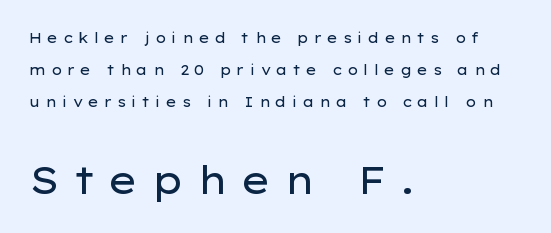
Q: Is the text bold? A: No.
Q: Is the text italic (slanted)? A: No, it is upright.
Q: Is the typeface a serif or a sans-serif typeface? A: Sans-serif.
Q: Is the text underlined? A: No.
Q: How is the paragraph aligned? A: Left-aligned.
Q: Is the spacing between letters normal or unusually wide? A: Unusually wide.
Q: Is the spacing between lines tight, normal or loose? A: Loose.
Q: Which block of text is set in a larger size, the first (top) or the second (bottom)? A: The second (bottom) one.
Q: Width (condensed, normal, or wide)? A: Wide.
Q: Stroke contrast? A: Low.
Q: x-height? A: Medium.
Q: Monospaced? A: No.
